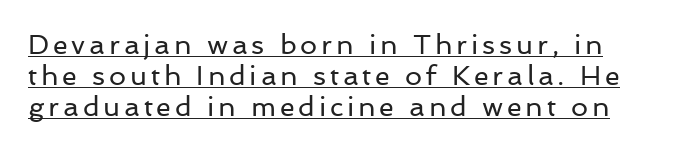
Underlining? Definitely there. Students, observe: this is what under-led, compact text looks like. The font sits on the lighter half of the weight spectrum, regular included. The lettering holds an erect, upright posture throughout.
